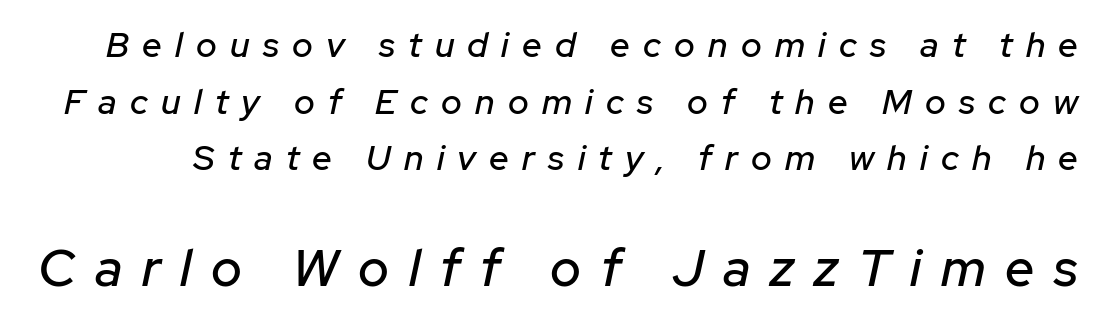
{"italic": "yes", "lean": "right", "slant_degrees": 12, "width": "normal", "stroke_contrast": "low", "x_height": "medium", "monospaced": "no", "underline": "no", "line_spacing": "normal", "line_spacing_ratio": 1.62, "letter_spacing": "wide", "letter_spacing_em": 0.38, "larger_block": "second", "size_ratio": 1.49, "glyph_px": 52}
